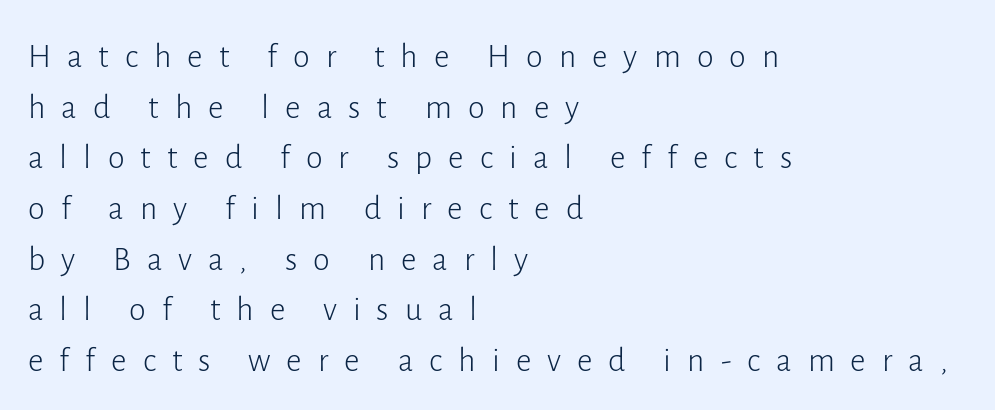
Inter-character spacing is expanded well beyond the font's built-in metrics. Regarding serifs, this sample does without them. This rendering features lettering with no underline. Summary of weight: not heavy and not bold. Proportional: the letters do not fall into vertical columns. A typesetter would mark this as roman, not italic.
